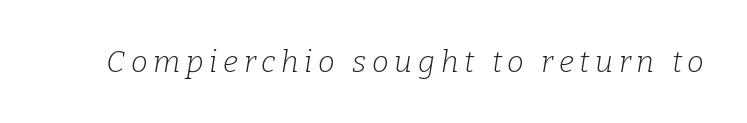
{"serif": "yes", "italic": "yes", "lean": "right", "slant_degrees": 9, "bold": "no", "weight": "light", "width": "normal", "stroke_contrast": "low", "x_height": "medium", "monospaced": "no", "underline": "no", "glyph_px": 30}
